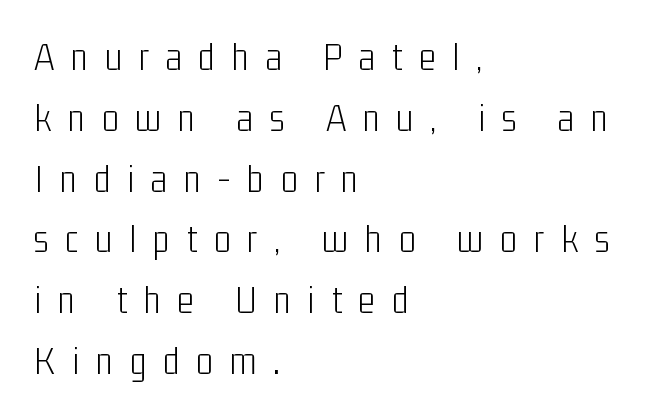
{"serif": "no", "italic": "no", "bold": "no", "weight": "light", "width": "condensed", "stroke_contrast": "low", "x_height": "medium", "monospaced": "no", "underline": "no", "align": "left", "line_spacing": "normal", "line_spacing_ratio": 1.52, "letter_spacing": "wide", "letter_spacing_em": 0.42, "glyph_px": 40}
